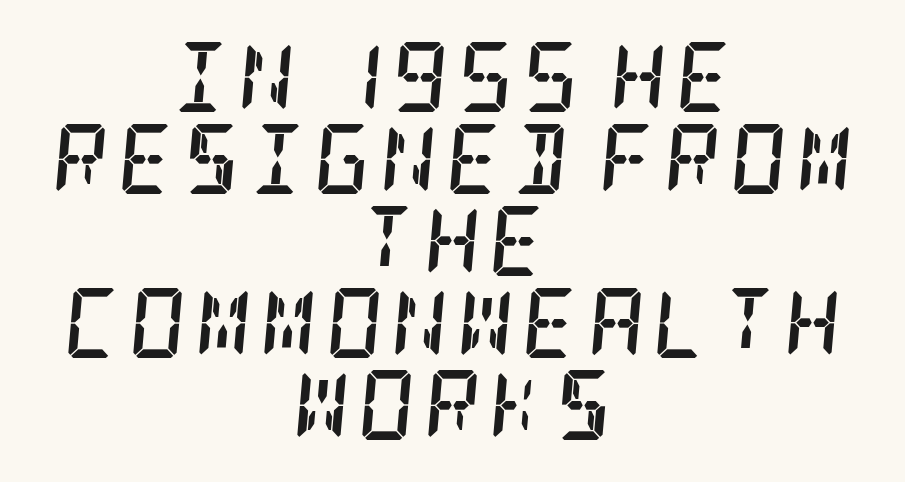
Q: Is the text bold? A: Yes.
Q: Is the text italic (slanted)? A: Yes, it leans right by about 5 degrees.
Q: Is the typeface a serif or a sans-serif typeface? A: Serif.
Q: Is the text underlined? A: No.
Q: How is the paragraph aligned? A: Centered.
Q: Width (condensed, normal, or wide)? A: Condensed.
Q: Stroke contrast? A: Low.
Q: x-height? A: Large.
